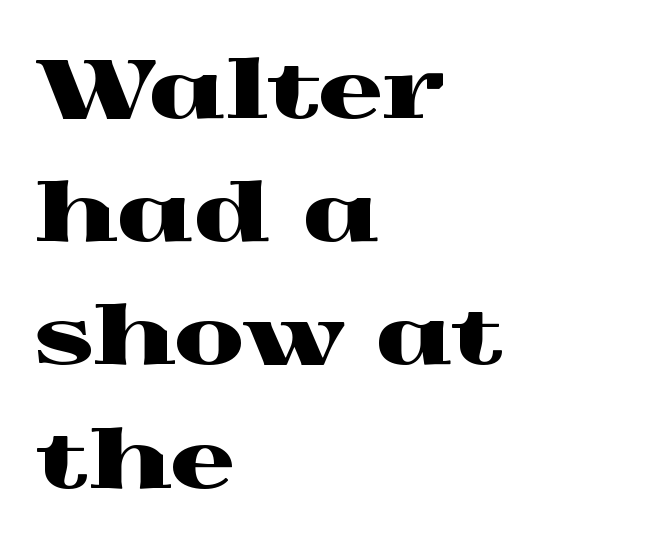
Q: Is the text italic (slanted)? A: No, it is upright.
Q: Is the typeface a serif or a sans-serif typeface? A: Serif.
Q: Is the text underlined? A: No.
Q: How is the paragraph aligned? A: Left-aligned.
Q: Is the spacing between letters normal or unusually wide? A: Normal.
Q: Is the spacing between lines tight, normal or loose? A: Normal.
Q: Width (condensed, normal, or wide)? A: Wide.
Q: x-height? A: Medium.
Q: Monospaced? A: No.
